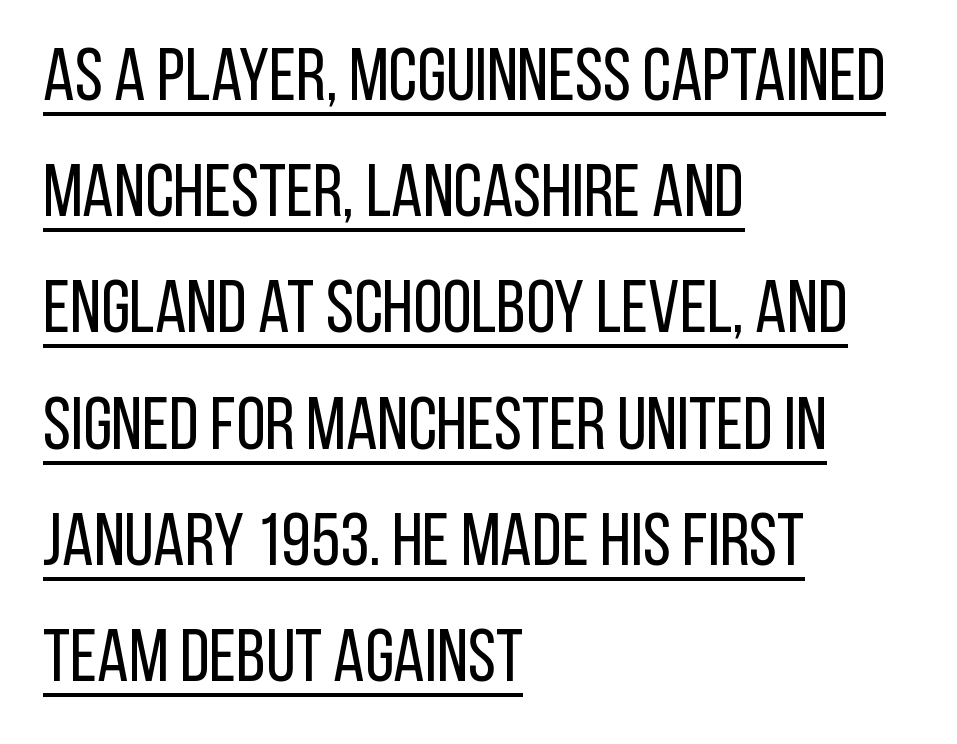
Q: Is the text bold? A: No.
Q: Is the text italic (slanted)? A: No, it is upright.
Q: Is the typeface a serif or a sans-serif typeface? A: Sans-serif.
Q: Is the text underlined? A: Yes.
Q: How is the paragraph aligned? A: Left-aligned.
Q: Is the spacing between letters normal or unusually wide? A: Normal.
Q: Is the spacing between lines tight, normal or loose? A: Normal.
Q: Width (condensed, normal, or wide)? A: Condensed.
Q: Stroke contrast? A: Low.
Q: x-height? A: Large.
Q: Monospaced? A: No.
